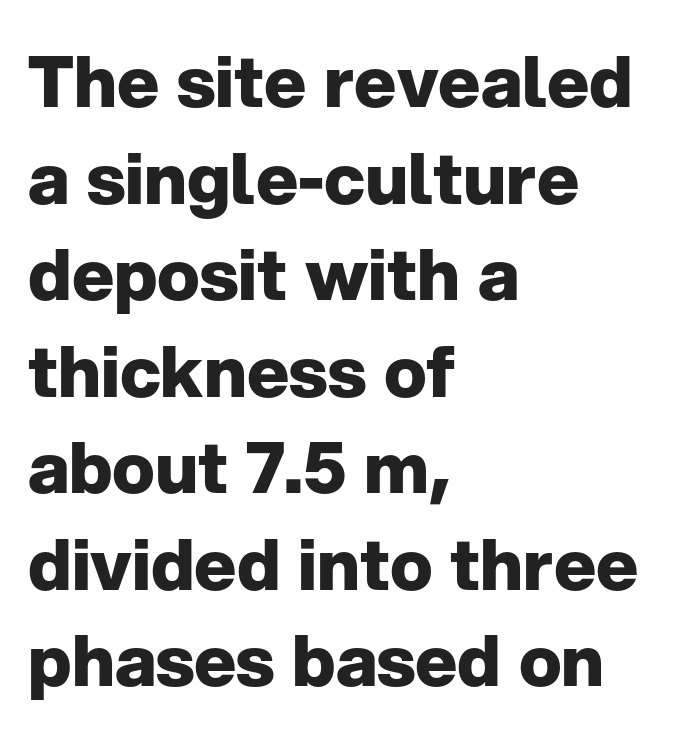
The image shows 71 px heavy sans-serif type, upright; set left-aligned, normal line spacing (1.36x), normal letter spacing, not underlined; low stroke contrast and a medium x-height.
